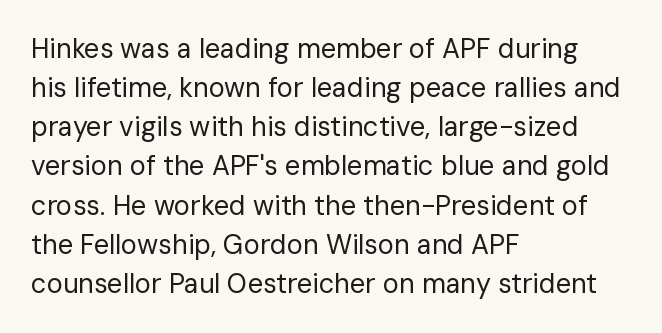
Q: Is the text bold? A: No.
Q: Is the text italic (slanted)? A: No, it is upright.
Q: Is the text underlined? A: No.
Q: How is the paragraph aligned? A: Left-aligned.
Q: Is the spacing between letters normal or unusually wide? A: Normal.
Q: Is the spacing between lines tight, normal or loose? A: Normal.
